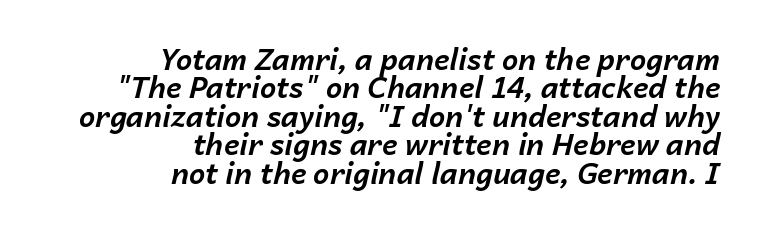
{"italic": "yes", "lean": "right", "slant_degrees": 14, "bold": "yes", "weight": "bold", "width": "normal", "stroke_contrast": "low", "x_height": "medium", "monospaced": "no", "underline": "no", "align": "right", "line_spacing": "tight", "line_spacing_ratio": 0.98, "letter_spacing": "normal", "letter_spacing_em": 0.0, "glyph_px": 29}
